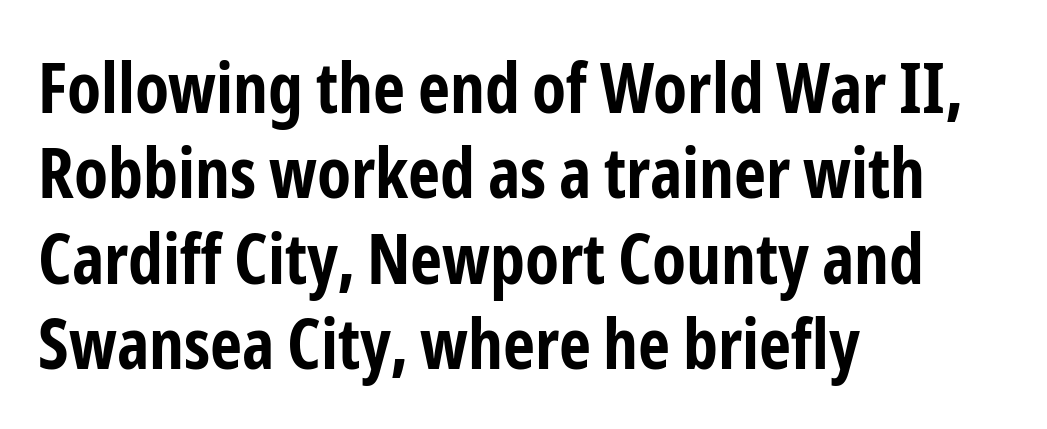
Q: Is the text bold? A: Yes.
Q: Is the text italic (slanted)? A: No, it is upright.
Q: Is the typeface a serif or a sans-serif typeface? A: Sans-serif.
Q: Is the text underlined? A: No.
Q: How is the paragraph aligned? A: Left-aligned.
Q: Is the spacing between letters normal or unusually wide? A: Normal.
Q: Width (condensed, normal, or wide)? A: Condensed.
Q: Stroke contrast? A: Low.
Q: x-height? A: Medium.
Q: Monospaced? A: No.
